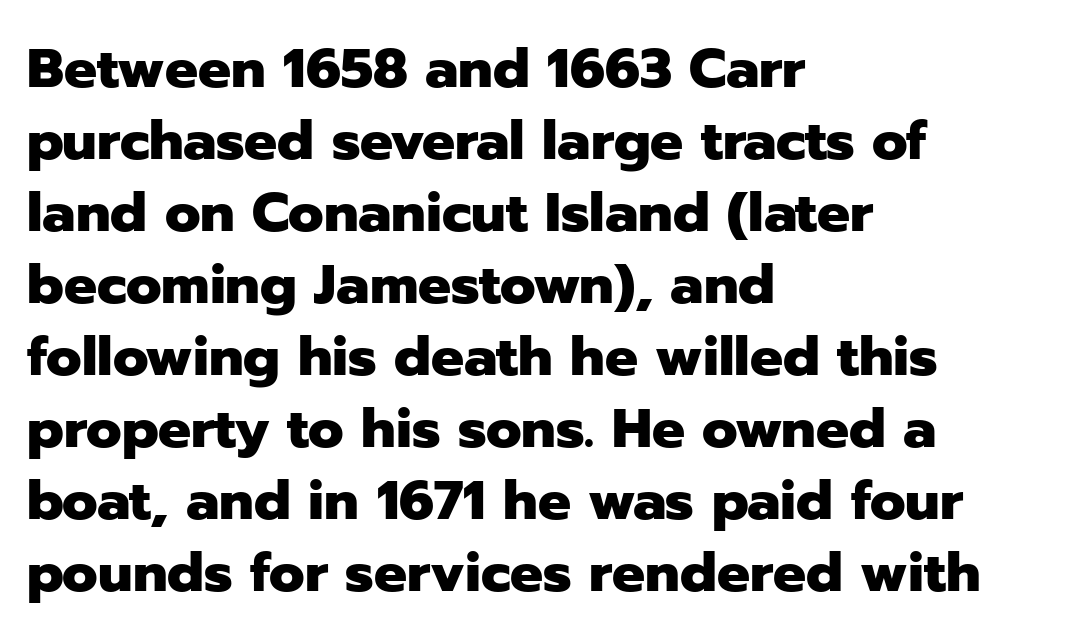
The setting favours the left margin, as ordinary paragraphs usually do. Proportional: the letters do not fall into vertical columns. Plenty of ink on the page — the face is bold. Check where the strokes stop: nothing finishes them off — pure sans.
